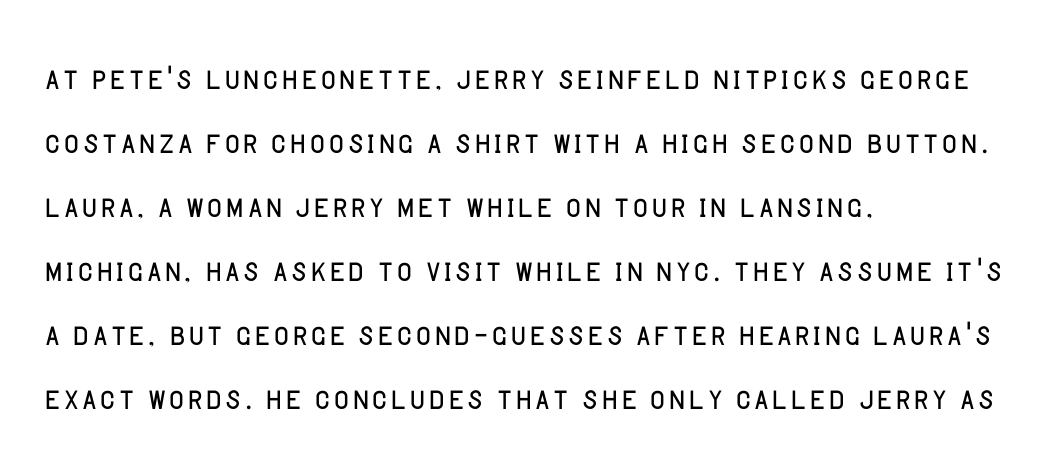
Q: Is the text bold? A: No.
Q: Is the text italic (slanted)? A: No, it is upright.
Q: Is the typeface a serif or a sans-serif typeface? A: Sans-serif.
Q: Is the text underlined? A: No.
Q: How is the paragraph aligned? A: Left-aligned.
Q: Is the spacing between letters normal or unusually wide? A: Normal.
Q: Is the spacing between lines tight, normal or loose? A: Normal.
Q: Width (condensed, normal, or wide)? A: Normal.
Q: Stroke contrast? A: Low.
Q: x-height? A: Large.
Q: Monospaced? A: No.
